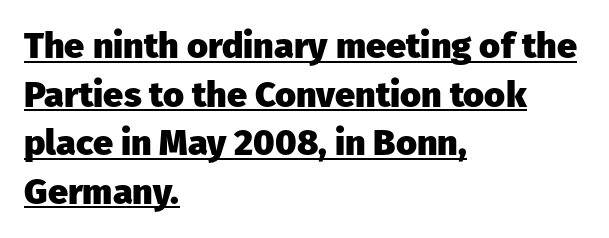
{"serif": "no", "italic": "no", "bold": "yes", "weight": "heavy", "width": "normal", "stroke_contrast": "low", "x_height": "medium", "monospaced": "no", "underline": "yes", "align": "left", "line_spacing": "normal", "line_spacing_ratio": 1.35, "letter_spacing": "normal", "letter_spacing_em": 0.0, "glyph_px": 36}
